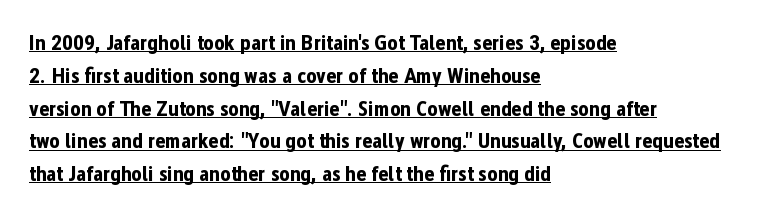
In terms of posture, this sample is upright. Check the space under the baseline: a stroke is drawn there. Reading down the block, your eye returns to a fixed left position each line. Plenty of ink on the page — the face is bold.
